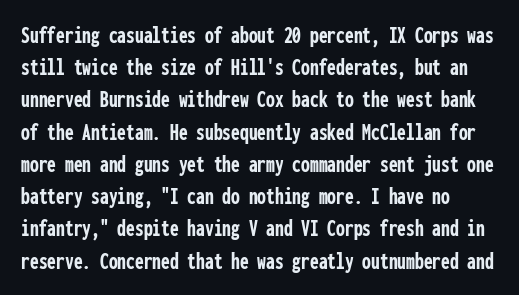
The image shows 25 px bold type, upright; set left-aligned, normal line spacing (1.29x), normal letter spacing, not underlined.
